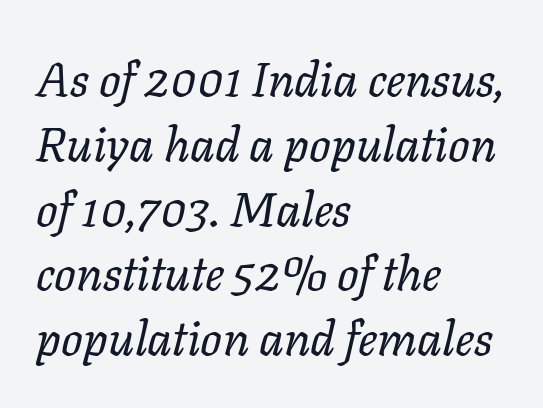
{"italic": "yes", "lean": "right", "slant_degrees": 11, "bold": "no", "weight": "regular", "width": "normal", "stroke_contrast": "low", "x_height": "medium", "monospaced": "no", "underline": "no", "align": "left", "line_spacing": "normal", "line_spacing_ratio": 1.35, "letter_spacing": "normal", "letter_spacing_em": 0.0, "glyph_px": 48}
